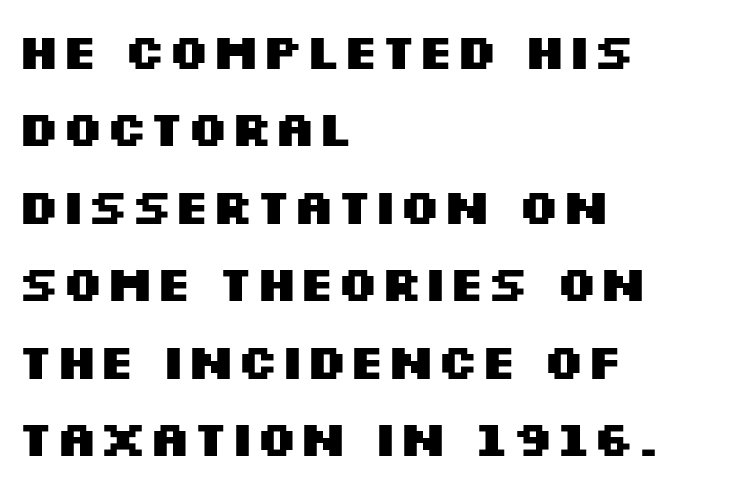
{"serif": "no", "italic": "no", "bold": "yes", "weight": "heavy", "width": "wide", "stroke_contrast": "medium", "x_height": "large", "monospaced": "no", "underline": "no", "align": "left", "line_spacing": "normal", "line_spacing_ratio": 1.55, "letter_spacing": "normal", "letter_spacing_em": 0.0, "glyph_px": 50}
